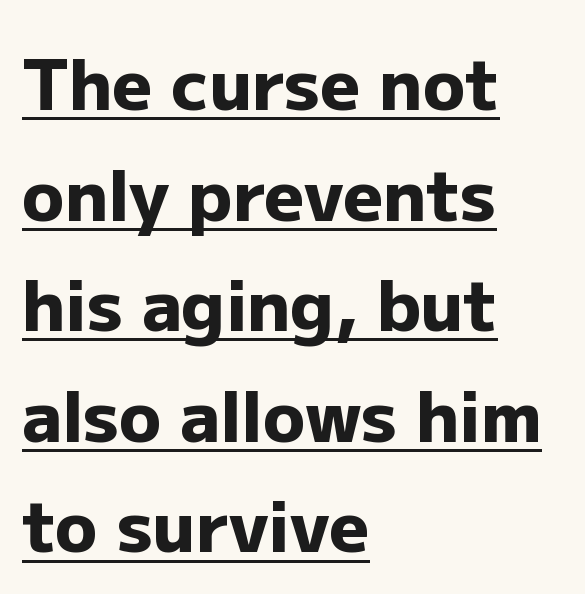
The image shows 70 px heavy sans-serif type, upright; set left-aligned, normal line spacing (1.58x), normal letter spacing, underlined; low stroke contrast and a medium x-height.
